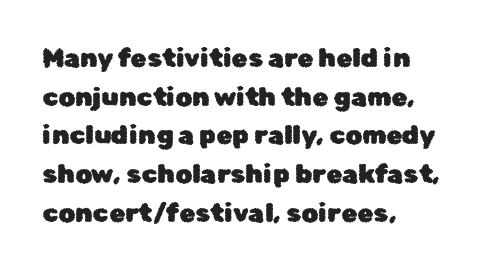
The image shows 26 px text type, upright; set left-aligned, normal line spacing (1.49x), normal letter spacing, not underlined.
